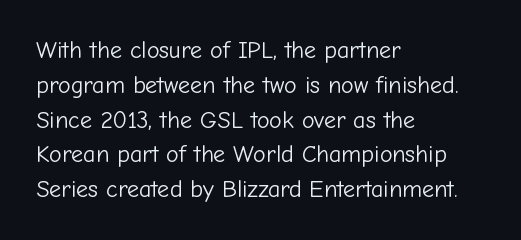
{"italic": "no", "bold": "no", "underline": "no", "align": "left", "line_spacing": "normal", "line_spacing_ratio": 1.45, "letter_spacing": "normal", "letter_spacing_em": 0.0, "glyph_px": 24}
